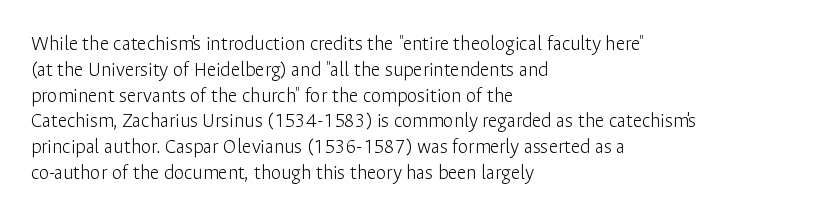
{"italic": "no", "bold": "no", "underline": "no", "align": "left", "line_spacing_ratio": 1.23, "letter_spacing": "normal", "letter_spacing_em": 0.0, "glyph_px": 21}
